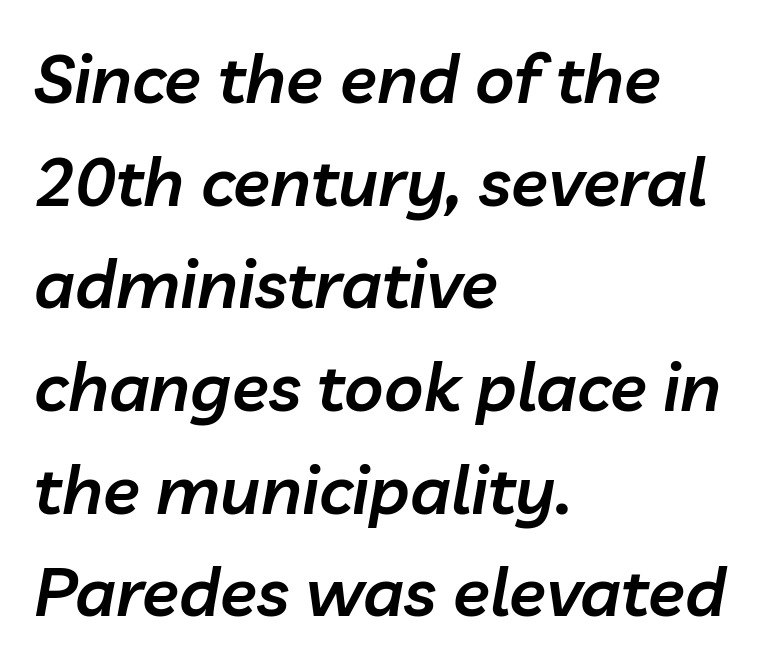
Q: Is the text bold? A: Semi-bold.
Q: Is the text italic (slanted)? A: Yes, it leans right by about 10 degrees.
Q: Is the text underlined? A: No.
Q: How is the paragraph aligned? A: Left-aligned.
Q: Is the spacing between letters normal or unusually wide? A: Normal.
Q: Is the spacing between lines tight, normal or loose? A: Normal.
Q: Width (condensed, normal, or wide)? A: Normal.
Q: Stroke contrast? A: Low.
Q: x-height? A: Medium.
Q: Monospaced? A: No.
